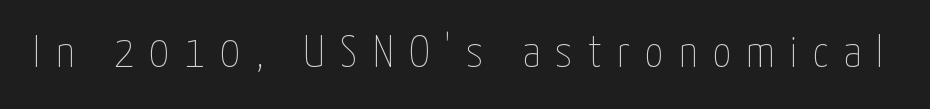
Q: Is the text bold? A: No.
Q: Is the text italic (slanted)? A: No, it is upright.
Q: Is the text underlined? A: No.
Q: Is the spacing between letters normal or unusually wide? A: Unusually wide.
Q: Width (condensed, normal, or wide)? A: Condensed.
Q: Stroke contrast? A: Low.
Q: x-height? A: Medium.
Q: Monospaced? A: No.
